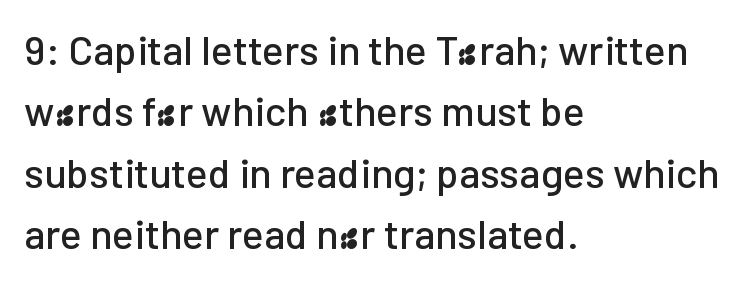
The designer left line spacing at the default. Honestly, there is no underline to notice here at all. These lines were composed using upright roman letters. Does extra space separate the letters? No, they use regular spacing. Where is the straight margin? On the left. Do the characters align in a grid? No, the font is proportional.
